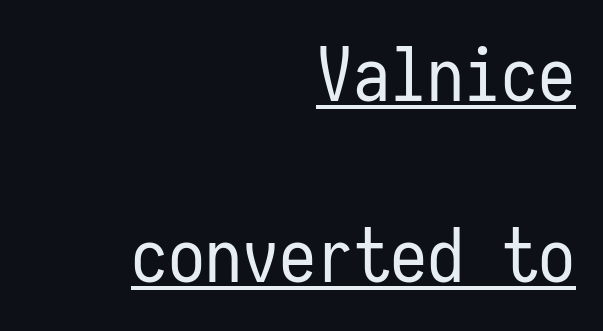
Q: Is the text bold? A: No.
Q: Is the text italic (slanted)? A: No, it is upright.
Q: Is the typeface a serif or a sans-serif typeface? A: Sans-serif.
Q: Is the text underlined? A: Yes.
Q: How is the paragraph aligned? A: Right-aligned.
Q: Is the spacing between letters normal or unusually wide? A: Normal.
Q: Is the spacing between lines tight, normal or loose? A: Loose.
Q: Width (condensed, normal, or wide)? A: Condensed.
Q: Stroke contrast? A: Low.
Q: x-height? A: Medium.
Q: Monospaced? A: Yes.
